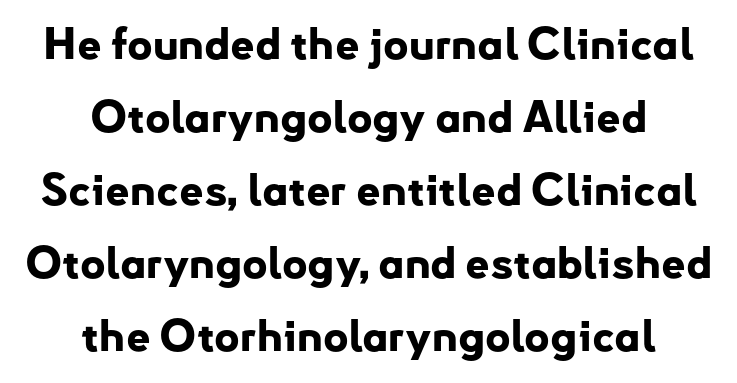
{"serif": "no", "italic": "no", "bold": "yes", "weight": "bold", "width": "normal", "stroke_contrast": "low", "x_height": "small", "monospaced": "no", "underline": "no", "align": "center", "line_spacing": "normal", "line_spacing_ratio": 1.7, "letter_spacing": "normal", "letter_spacing_em": 0.0, "glyph_px": 43}
